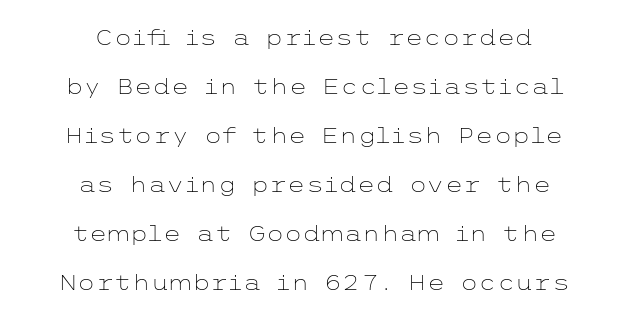
The letters stand upright; this is a roman face. Caption: multi-line text, centered on the measure. Check the space under the baseline: it is left empty. Weight: in the light-to-regular range. Interline gaps are noticeably wide in this sample. Honestly, the letter spacing is just normal — you wouldn't notice it.
